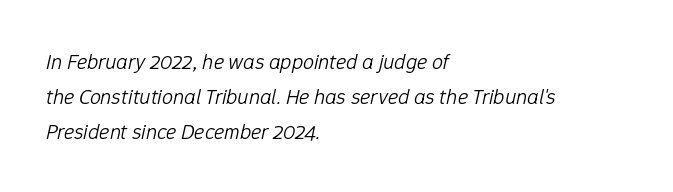
Q: Is the text bold? A: No.
Q: Is the text italic (slanted)? A: Yes, it leans right by about 12 degrees.
Q: Is the text underlined? A: No.
Q: How is the paragraph aligned? A: Left-aligned.
Q: Is the spacing between letters normal or unusually wide? A: Normal.
Q: Is the spacing between lines tight, normal or loose? A: Normal.
